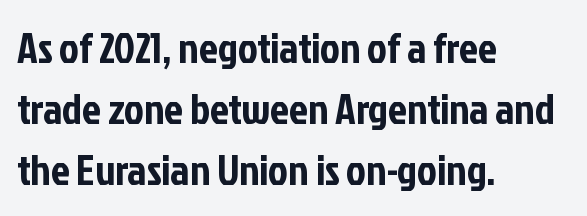
Q: Is the text italic (slanted)? A: No, it is upright.
Q: Is the typeface a serif or a sans-serif typeface? A: Sans-serif.
Q: Is the text underlined? A: No.
Q: How is the paragraph aligned? A: Left-aligned.
Q: Is the spacing between letters normal or unusually wide? A: Normal.
Q: Is the spacing between lines tight, normal or loose? A: Normal.
Q: Width (condensed, normal, or wide)? A: Condensed.
Q: Stroke contrast? A: Low.
Q: x-height? A: Medium.
Q: Monospaced? A: No.
